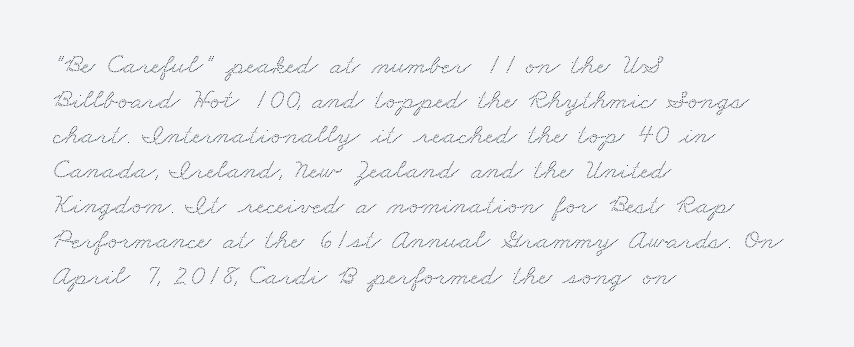
Q: Is the typeface a serif or a sans-serif typeface? A: Serif.
Q: Is the text underlined? A: No.
Q: How is the paragraph aligned? A: Left-aligned.
Q: Is the spacing between letters normal or unusually wide? A: Normal.
Q: Width (condensed, normal, or wide)? A: Wide.
Q: Stroke contrast? A: Medium.
Q: x-height? A: Small.
Q: Monospaced? A: No.
